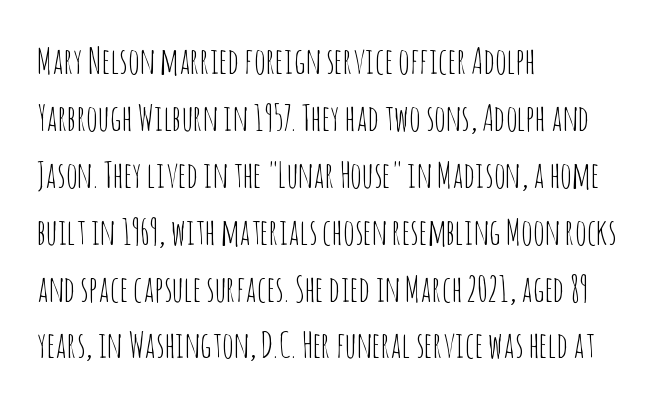
{"serif": "no", "italic": "no", "bold": "no", "weight": "thin", "width": "condensed", "stroke_contrast": "low", "x_height": "large", "monospaced": "no", "underline": "no", "align": "left", "line_spacing": "normal", "line_spacing_ratio": 1.58, "letter_spacing": "normal", "letter_spacing_em": 0.0, "glyph_px": 36}
